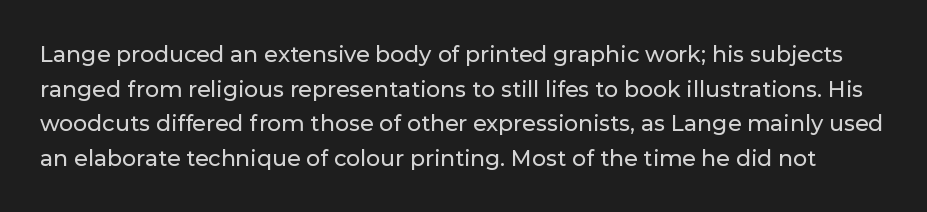
The image shows 22 px text type, upright; set normal line spacing (1.57x), normal letter spacing, not underlined.
